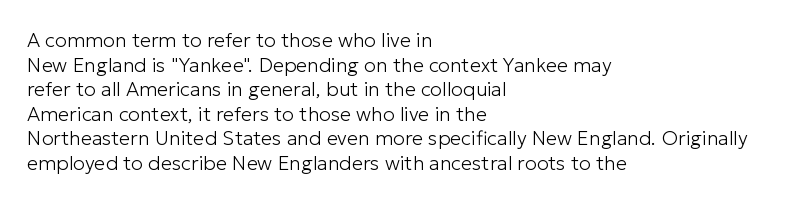
Q: Is the text bold? A: No.
Q: Is the text italic (slanted)? A: No, it is upright.
Q: Is the text underlined? A: No.
Q: How is the paragraph aligned? A: Left-aligned.
Q: Is the spacing between letters normal or unusually wide? A: Normal.
